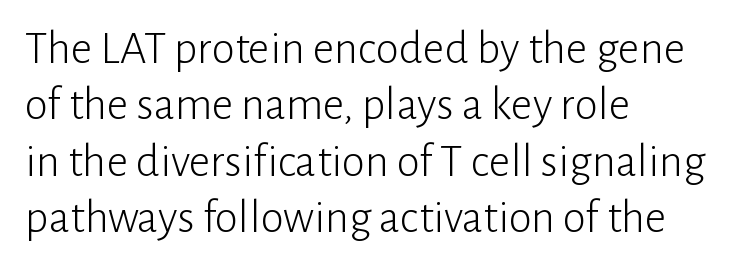
Counters stay open thanks to moderate or lighter strokes. The gap between lines stays unmarked. These lines are rendered in a variable-pitch font. This rendering uses left alignment, leaving the right contour irregular. A typesetter would call this zero additional tracking.
